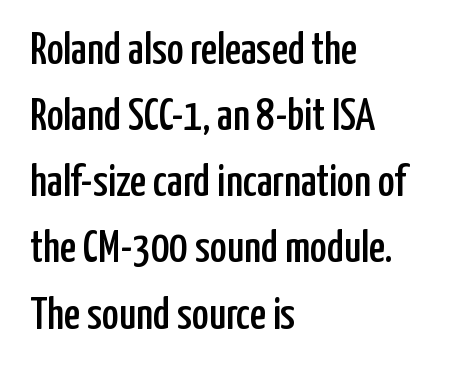
These lines stack with their left ends in a neat column. Decoration check: the copy has no underline. It's the straight-up-and-down kind of type. The letters advance in unequal steps, a hallmark of proportional type.
